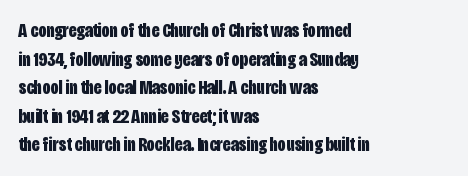
Q: Is the text bold? A: Yes.
Q: Is the text italic (slanted)? A: No, it is upright.
Q: Is the text underlined? A: No.
Q: How is the paragraph aligned? A: Left-aligned.
Q: Is the spacing between letters normal or unusually wide? A: Normal.
Q: Is the spacing between lines tight, normal or loose? A: Normal.
